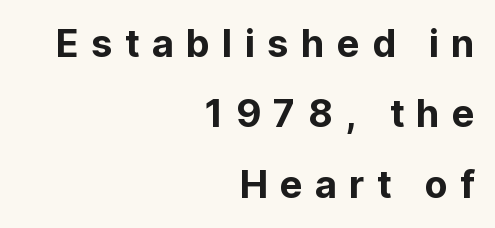
The image shows 38 px sans-serif type, upright; set right-aligned, line spacing 1.85x, unusually wide letter spacing (+0.32 em), not underlined; low stroke contrast and a medium x-height.
